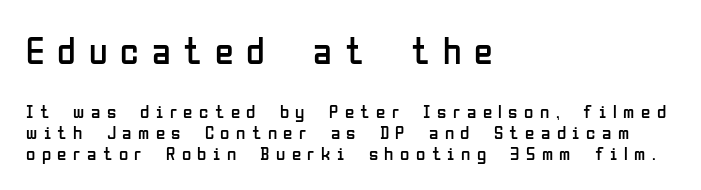
Visually, the top section dominates because its glyphs are scaled up. Observe the absence of serifs on each vertical stroke in this sample. Think standard paragraph weight, or any step lighter than that. The type sits square on the baseline with zero lean.
